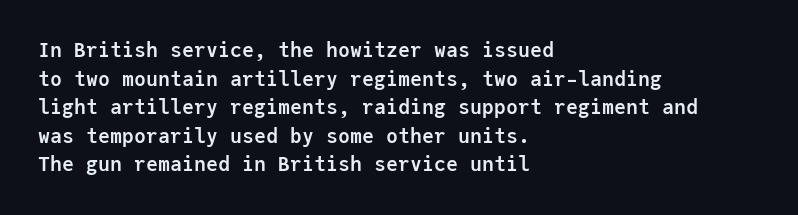
Q: Is the text bold? A: Yes.
Q: Is the text italic (slanted)? A: No, it is upright.
Q: Is the text underlined? A: No.
Q: How is the paragraph aligned? A: Left-aligned.
Q: Is the spacing between letters normal or unusually wide? A: Normal.
Q: Is the spacing between lines tight, normal or loose? A: Normal.
